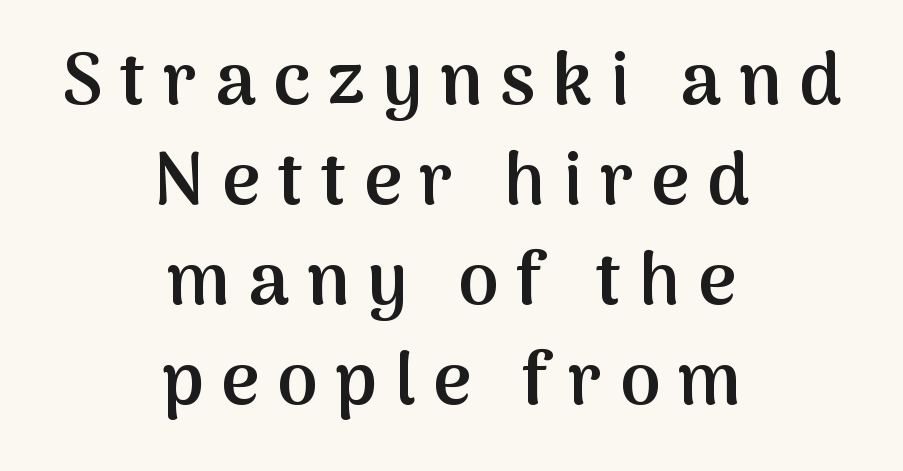
{"serif": "no", "italic": "no", "bold": "semi", "weight": "semibold", "width": "normal", "stroke_contrast": "medium", "x_height": "medium", "monospaced": "no", "underline": "no", "align": "center", "line_spacing": "normal", "line_spacing_ratio": 1.37, "letter_spacing": "wide", "letter_spacing_em": 0.24, "glyph_px": 73}
